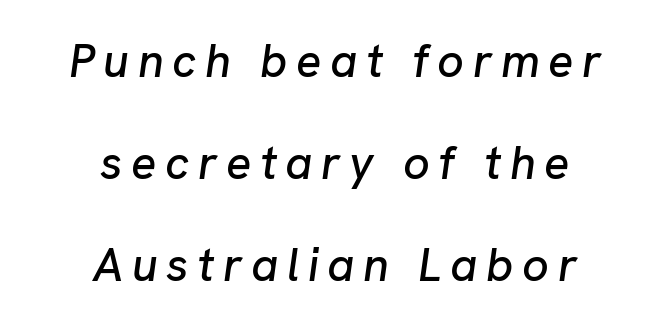
Horizontally, the lines are justified to the midpoint only. You could not count columns in this text — the font is proportionally spaced. A typesetter would mark this as italic. The space between consecutive lines is lavish. A bare baseline throughout the passage.
